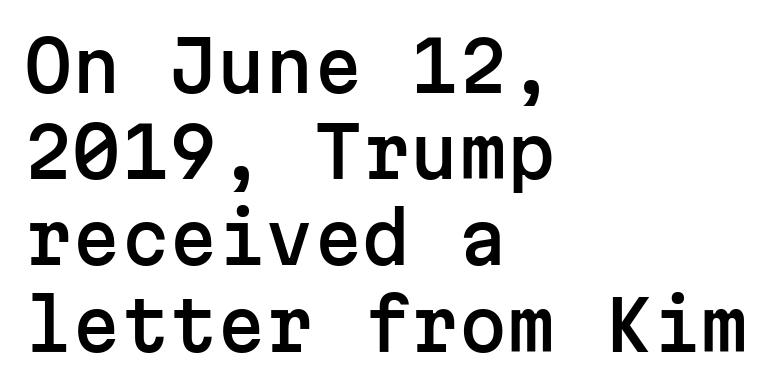
{"serif": "no", "italic": "no", "width": "normal", "stroke_contrast": "low", "x_height": "medium", "monospaced": "yes", "underline": "no", "align": "left", "line_spacing": "normal", "line_spacing_ratio": 1.25, "letter_spacing": "normal", "letter_spacing_em": 0.0, "glyph_px": 69}
